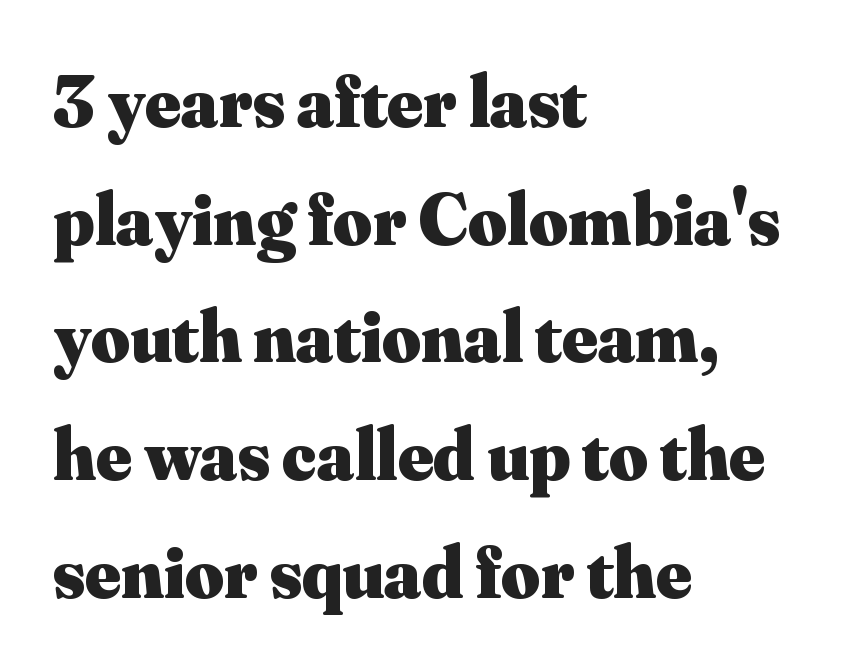
What kind of face is this? One with serifs. Underline: absent. Baseline-to-baseline distance is the conventional proportion of letter height. Leftover space on each line is placed entirely after the last word. The letters stand upright; this is a roman face.
